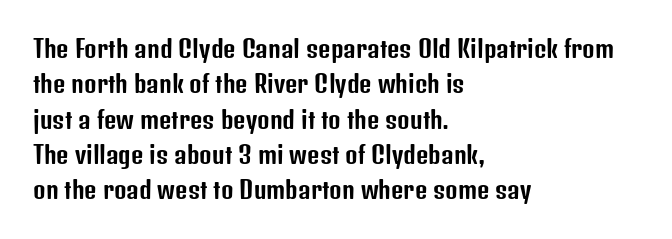
Q: Is the text italic (slanted)? A: No, it is upright.
Q: Is the text underlined? A: No.
Q: How is the paragraph aligned? A: Left-aligned.
Q: Is the spacing between letters normal or unusually wide? A: Normal.
Q: Is the spacing between lines tight, normal or loose? A: Normal.
